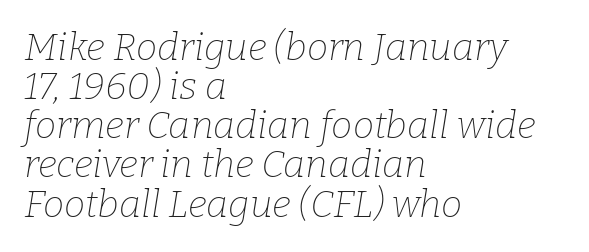
The image shows 38 px thin serif type, italic (leaning right); set left-aligned, tight line spacing (1.03x), normal letter spacing, not underlined; low stroke contrast and a medium x-height.
